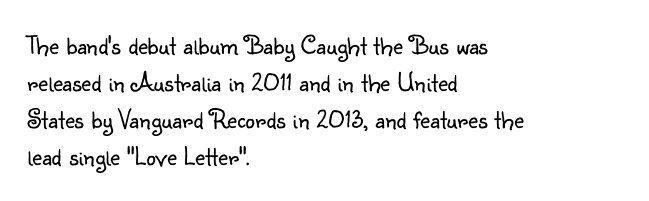
Q: Is the text bold? A: No.
Q: Is the text italic (slanted)? A: No, it is upright.
Q: Is the text underlined? A: No.
Q: How is the paragraph aligned? A: Left-aligned.
Q: Is the spacing between letters normal or unusually wide? A: Normal.
Q: Is the spacing between lines tight, normal or loose? A: Normal.
